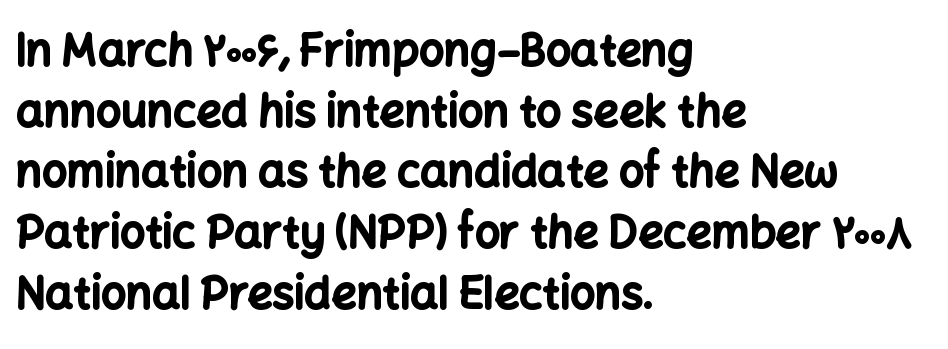
The image shows 44 px bold sans-serif type, upright; set left-aligned, normal line spacing (1.38x), normal letter spacing, not underlined; low stroke contrast and a medium x-height.
